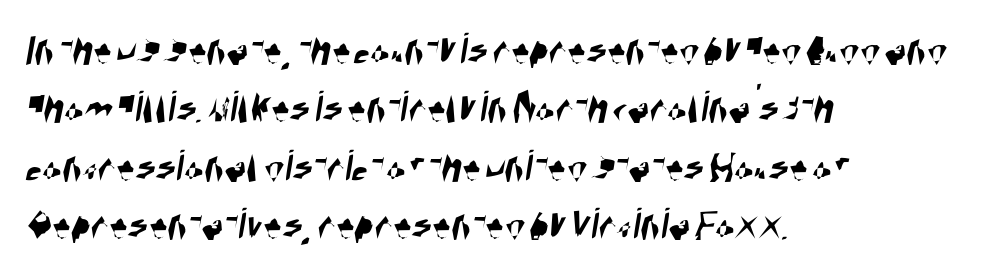
Caption: standard tracking, unaltered. This is sans-serif lettering, the kind often seen on screens and signage. Vertically, the passage feels balanced, rows spaced as you'd expect. These lines are rendered in a variable-pitch font. Notice how the passage keeps a crisp vertical edge on the left only. The passage shown is not underscored anywhere.
